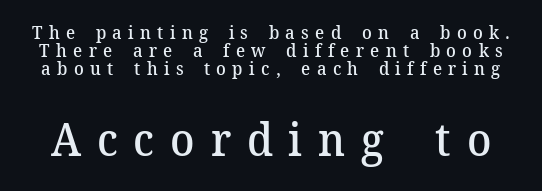
{"serif": "yes", "italic": "no", "bold": "semi", "weight": "semibold", "width": "normal", "stroke_contrast": "medium", "x_height": "medium", "monospaced": "no", "underline": "no", "line_spacing": "tight", "line_spacing_ratio": 1.0, "letter_spacing": "wide", "letter_spacing_em": 0.35, "larger_block": "second", "size_ratio": 2.5, "glyph_px": 45}
